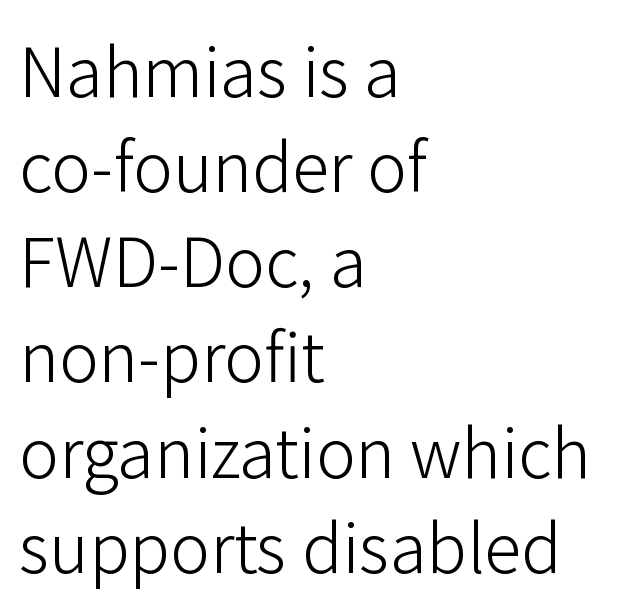
Unlike a traditional serif, this face leaves its strokes unadorned. Whoever set this chose a conventional vertical rhythm. Heft: none added — not bold. Note the varied advance widths — an 'i' is clearly narrower than an 'm'.
